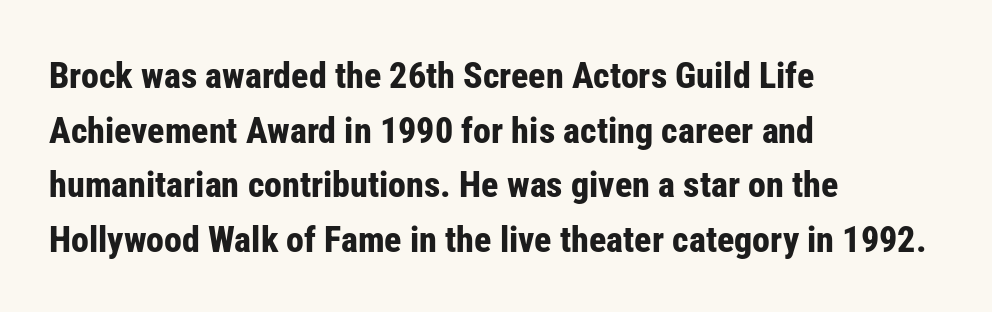
{"serif": "no", "italic": "no", "bold": "yes", "weight": "bold", "width": "condensed", "stroke_contrast": "low", "x_height": "medium", "monospaced": "no", "underline": "no", "align": "left", "line_spacing": "normal", "line_spacing_ratio": 1.52, "letter_spacing": "normal", "letter_spacing_em": 0.0, "glyph_px": 36}
